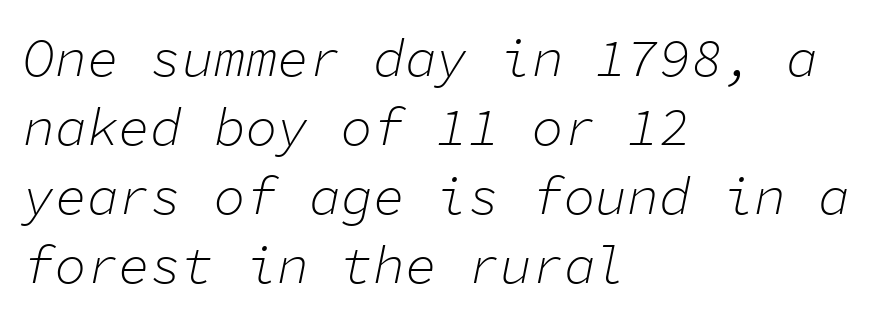
{"italic": "yes", "lean": "right", "slant_degrees": 11, "bold": "no", "weight": "light", "width": "normal", "stroke_contrast": "low", "x_height": "medium", "monospaced": "yes", "underline": "no", "align": "left", "line_spacing": "normal", "line_spacing_ratio": 1.3, "letter_spacing": "normal", "letter_spacing_em": 0.0, "glyph_px": 53}
